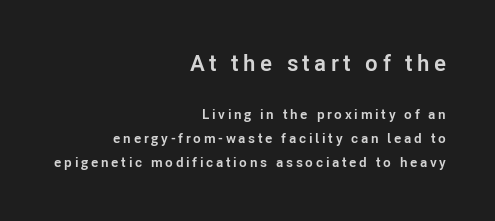
{"italic": "no", "bold": "yes", "underline": "no", "align": "right", "line_spacing": "normal", "line_spacing_ratio": 1.7, "larger_block": "first", "size_ratio": 1.64, "glyph_px": 23}
